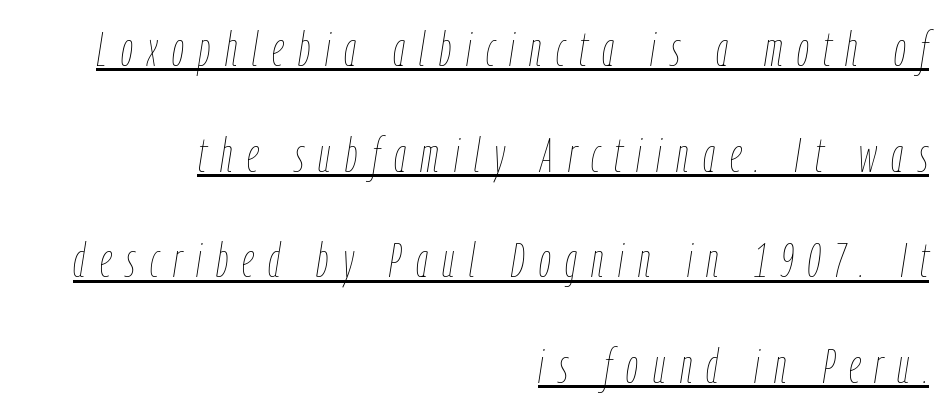
The image shows 48 px thin, condensed type, italic (leaning right); set right-aligned, loose line spacing (2.2x), unusually wide letter spacing (+0.3 em), underlined; low stroke contrast and a medium x-height.
